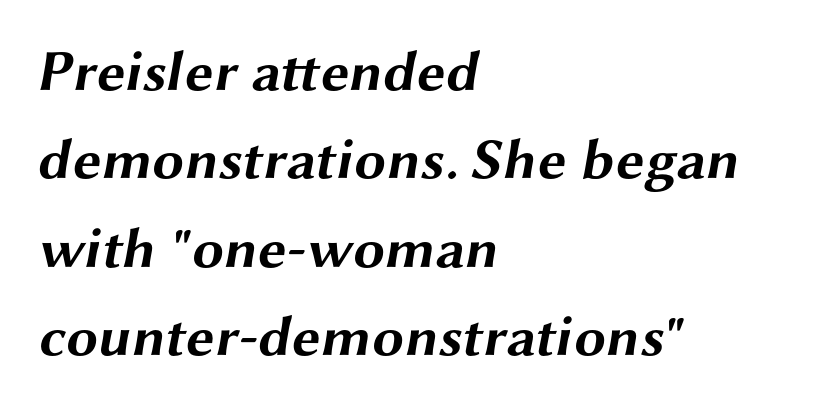
In terms of weight, the rendering is a true, heavy bold. A typesetter would call this proportional, since set widths differ per character. Leftover space on each line is placed entirely after the last word. Each row of text sits above clean, open space. Is the letter spacing exaggerated? No — it looks like the ordinary default.
